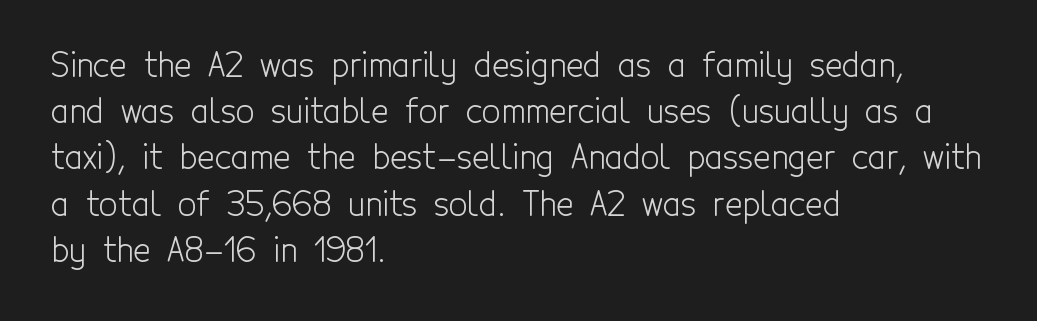
The image shows 33 px light, condensed sans-serif type, upright; set left-aligned, normal line spacing (1.4x), normal letter spacing, not underlined; a medium x-height.
